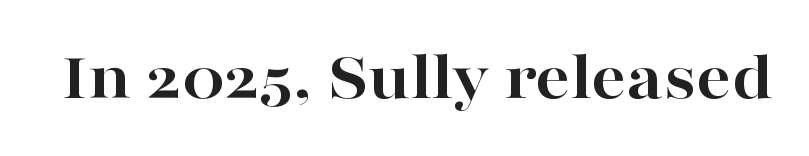
{"serif": "yes", "italic": "no", "bold": "yes", "weight": "bold", "width": "wide", "stroke_contrast": "high", "x_height": "medium", "monospaced": "no", "underline": "no", "letter_spacing": "normal", "letter_spacing_em": 0.0, "glyph_px": 69}
